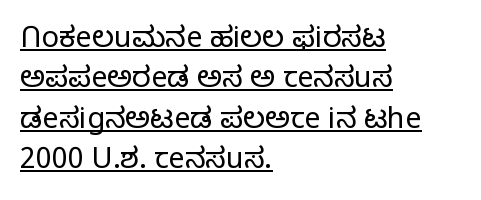
The image shows 29 px light sans-serif type, upright; set left-aligned, normal line spacing (1.39x), normal letter spacing, underlined; low stroke contrast and a medium x-height.
